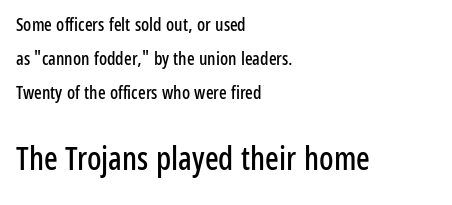
{"serif": "no", "italic": "no", "width": "condensed", "stroke_contrast": "low", "x_height": "medium", "monospaced": "no", "underline": "no", "align": "left", "line_spacing": "loose", "line_spacing_ratio": 1.9, "letter_spacing": "normal", "letter_spacing_em": 0.0, "larger_block": "second", "size_ratio": 1.78, "glyph_px": 32}
